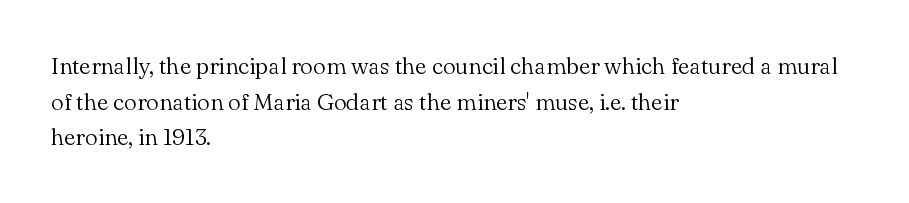
Q: Is the text bold? A: No.
Q: Is the text italic (slanted)? A: No, it is upright.
Q: Is the text underlined? A: No.
Q: How is the paragraph aligned? A: Left-aligned.
Q: Is the spacing between letters normal or unusually wide? A: Normal.
Q: Is the spacing between lines tight, normal or loose? A: Normal.
